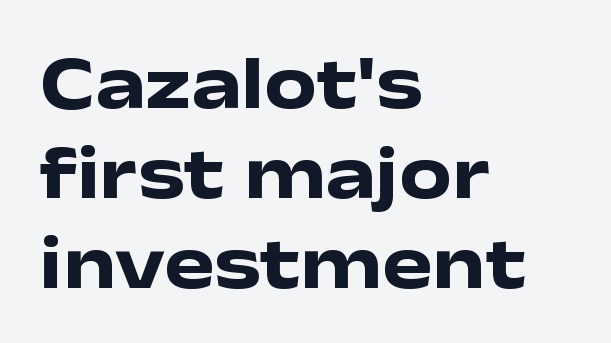
The passage is arranged the way most books set body copy — flush left. Here the designer chose a conventional face with non-uniform glyph widths. A sans-serif font was chosen for this passage. Characters follow at the spacing the type designer built in. Posture: straight, roman, zero tilt. The strokes are fattened all the way to bold.
